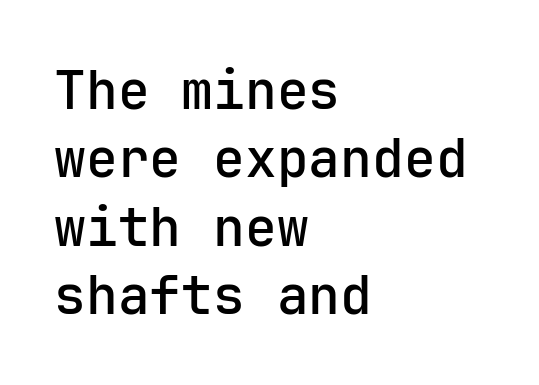
Q: Is the text italic (slanted)? A: No, it is upright.
Q: Is the typeface a serif or a sans-serif typeface? A: Sans-serif.
Q: Is the text underlined? A: No.
Q: How is the paragraph aligned? A: Left-aligned.
Q: Is the spacing between letters normal or unusually wide? A: Normal.
Q: Is the spacing between lines tight, normal or loose? A: Normal.
Q: Width (condensed, normal, or wide)? A: Normal.
Q: Stroke contrast? A: Low.
Q: x-height? A: Medium.
Q: Monospaced? A: Yes.
